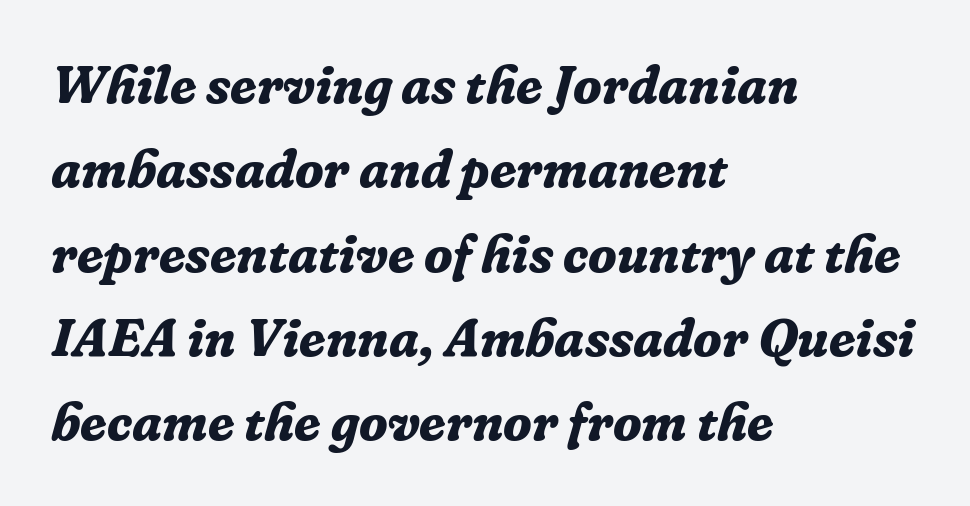
Q: Is the text bold? A: Yes.
Q: Is the text italic (slanted)? A: Yes, it leans right by about 16 degrees.
Q: Is the typeface a serif or a sans-serif typeface? A: Serif.
Q: Is the text underlined? A: No.
Q: How is the paragraph aligned? A: Left-aligned.
Q: Is the spacing between letters normal or unusually wide? A: Normal.
Q: Is the spacing between lines tight, normal or loose? A: Normal.
Q: Width (condensed, normal, or wide)? A: Normal.
Q: Stroke contrast? A: Low.
Q: x-height? A: Medium.
Q: Monospaced? A: No.
